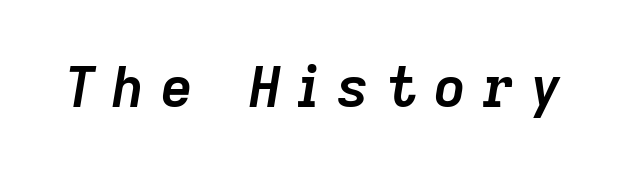
The image shows 55 px semibold type, italic (leaning right); set unusually wide letter spacing (+0.3 em), not underlined; low stroke contrast and a medium x-height.
